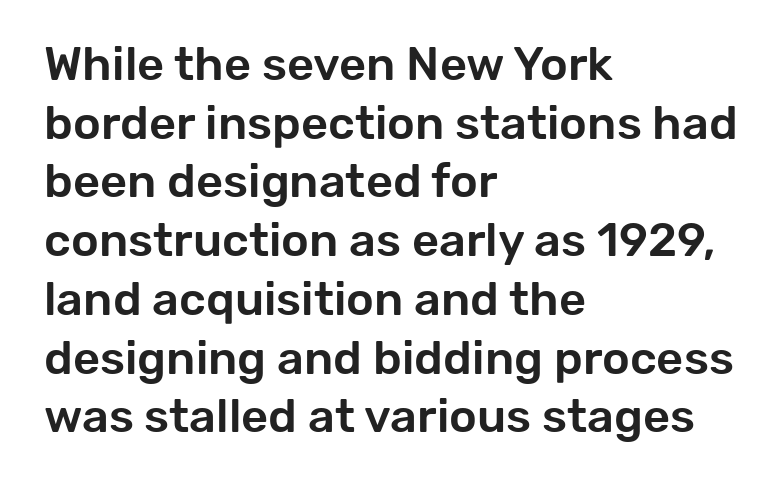
Every row of glyphs begins at an identical x-position on the left. Classification — sans serif. The letters advance in unequal steps, a hallmark of proportional type. A normal amount of white space separates one row of letters from the next. No word sits above an underline. Characters follow at the spacing the type designer built in.
